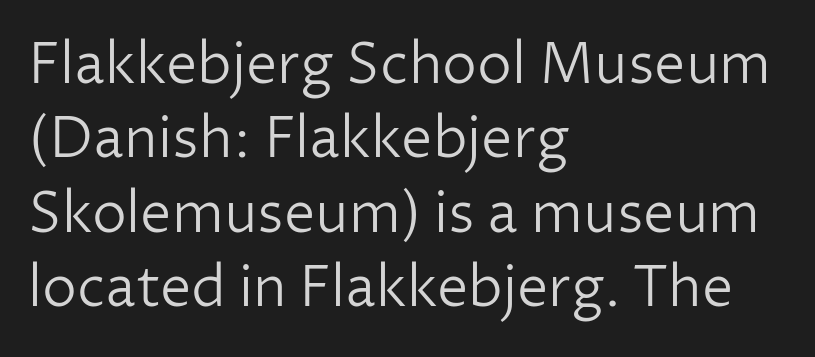
The image shows 56 px light sans-serif type, upright; set left-aligned, normal line spacing (1.33x), normal letter spacing, not underlined; low stroke contrast and a medium x-height.
